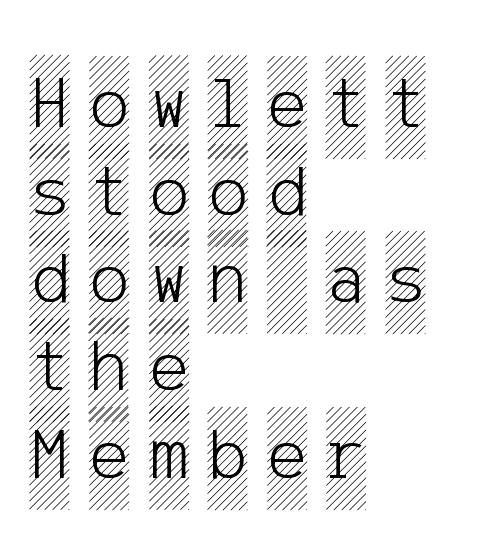
The image shows 75 px condensed type, upright; set left-aligned, line spacing 1.17x, unusually wide letter spacing (+0.26 em), not underlined; a large x-height.
